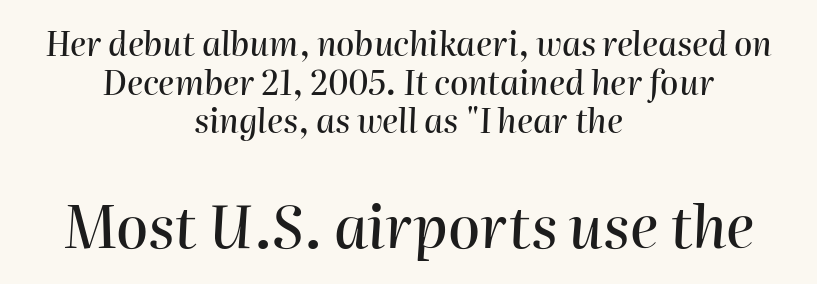
A student would notice the bottom passage is typeset larger than what precedes it. Think of a printed novel: that variable character pitch is what you see here. Characters are canted at an angle relative to the baseline's perpendicular. Every row of glyphs is offset so its center matches the block's center. Default kerning and tracking; the words read as compact shapes. A bare baseline throughout the passage.
